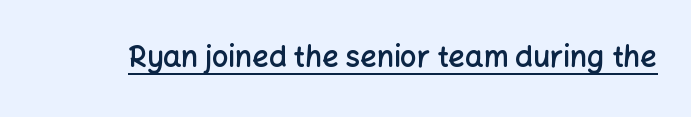
{"serif": "no", "italic": "no", "bold": "semi", "weight": "semibold", "width": "normal", "stroke_contrast": "low", "x_height": "medium", "monospaced": "no", "underline": "yes", "letter_spacing": "normal", "letter_spacing_em": 0.0, "glyph_px": 29}
